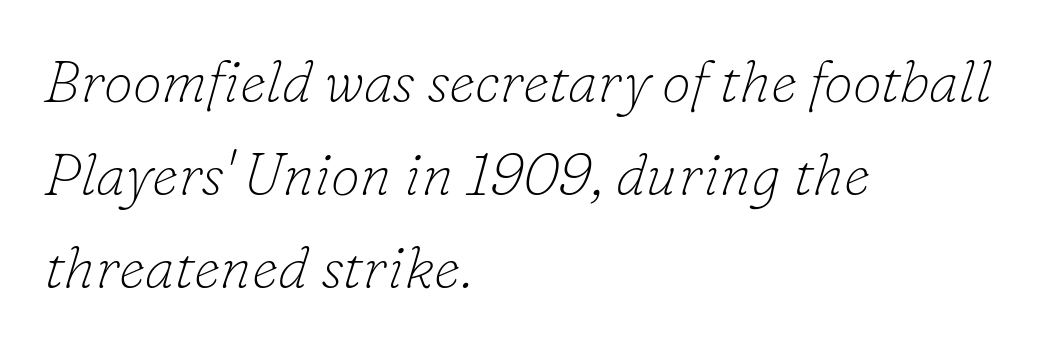
A quiet, ordinary-to-light weight characterises the typeface. The rag falls on the right side of this text block. The words here are not underlined. Evenly set lines give the paragraph a standard silhouette.
